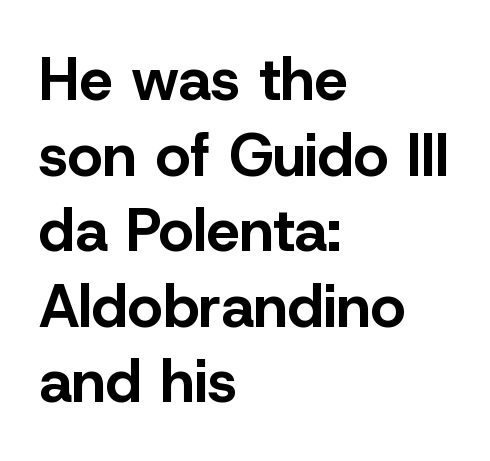
Q: Is the text bold? A: Yes.
Q: Is the text italic (slanted)? A: No, it is upright.
Q: Is the typeface a serif or a sans-serif typeface? A: Sans-serif.
Q: Is the text underlined? A: No.
Q: How is the paragraph aligned? A: Left-aligned.
Q: Is the spacing between letters normal or unusually wide? A: Normal.
Q: Is the spacing between lines tight, normal or loose? A: Normal.
Q: Width (condensed, normal, or wide)? A: Normal.
Q: Stroke contrast? A: Low.
Q: x-height? A: Medium.
Q: Monospaced? A: No.
